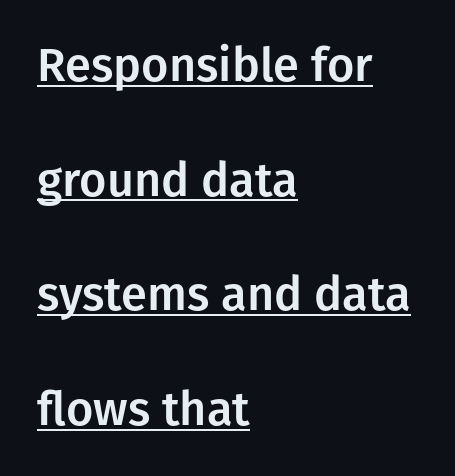
{"serif": "no", "italic": "no", "width": "normal", "stroke_contrast": "low", "x_height": "medium", "monospaced": "no", "underline": "yes", "align": "left", "line_spacing": "loose", "line_spacing_ratio": 2.44, "letter_spacing": "normal", "letter_spacing_em": 0.0, "glyph_px": 47}
